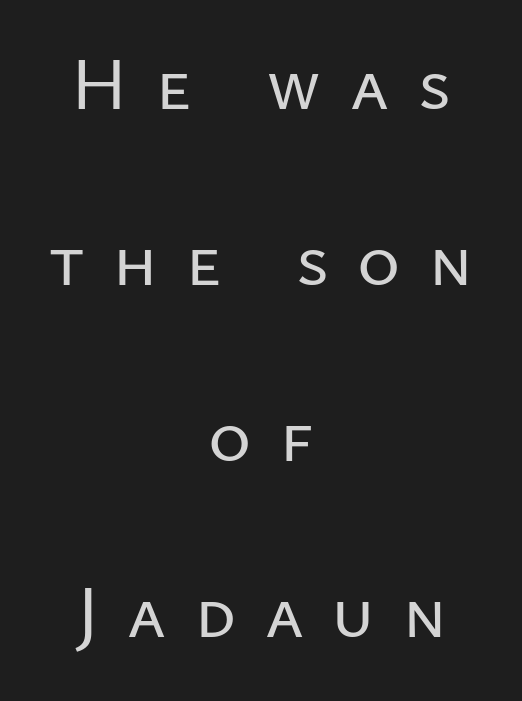
The image shows 73 px sans-serif type, upright; set centered, loose line spacing (2.41x), unusually wide letter spacing (+0.39 em), not underlined; low stroke contrast and a medium x-height.
